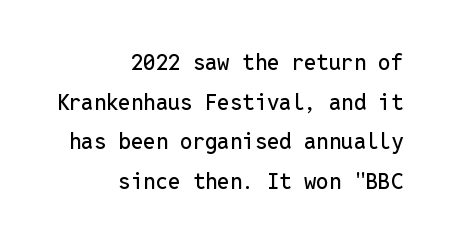
The image shows 22 px text type, upright; set right-aligned, line spacing 1.8x, normal letter spacing, not underlined.
